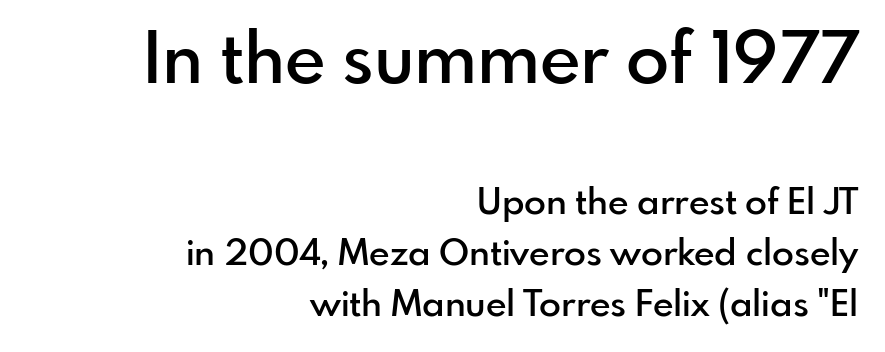
Note: no serifs on the glyphs. Type size steps down from the first block to the second. In terms of leading, this rendering sits right in the middle. The strokes are fattened partway — semibold, not bold. Nothing unusual about the tracking: characters are spaced as the font intends.
